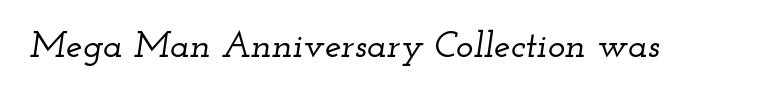
The image shows 37 px wide serif type, italic (leaning right); set normal letter spacing, not underlined; low stroke contrast and a small x-height.
